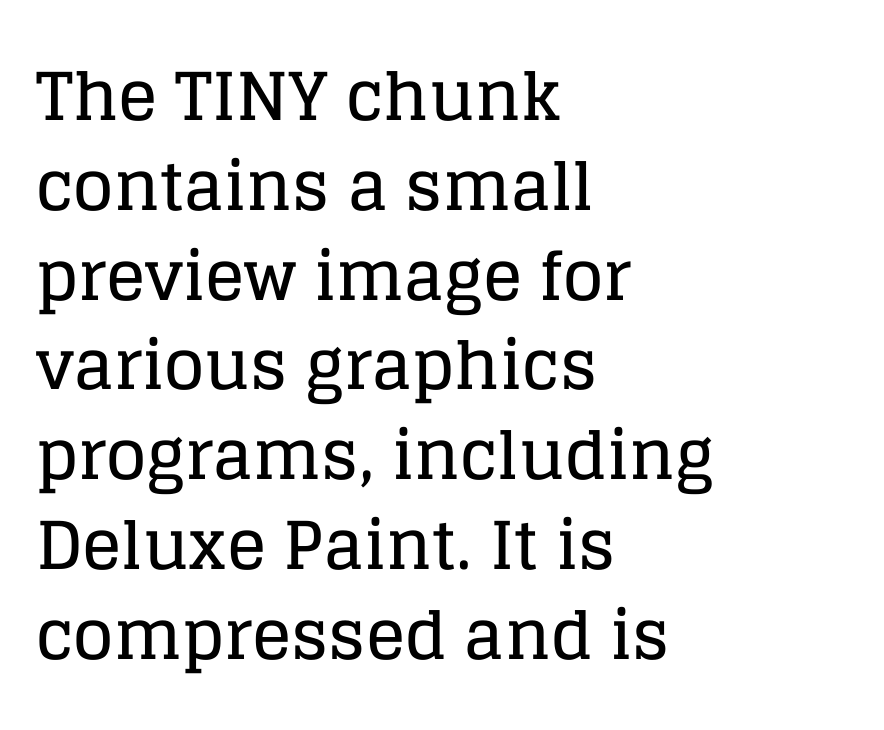
The image shows 66 px serif type, upright; set left-aligned, normal line spacing (1.36x), normal letter spacing, not underlined; low stroke contrast and a large x-height.
